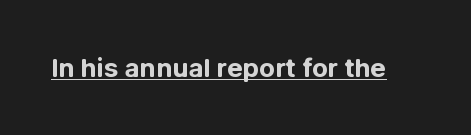
Q: Is the text bold? A: Yes.
Q: Is the text italic (slanted)? A: No, it is upright.
Q: Is the text underlined? A: Yes.
Q: Is the spacing between letters normal or unusually wide? A: Normal.
